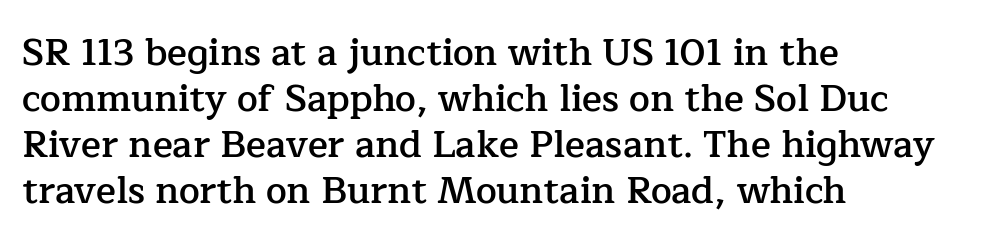
The glyphs are unaccompanied by any horizontal stroke below them. The typography opts for an upright posture over an oblique one. Leftover space on each line is placed entirely after the last word. The tracking reads as untouched default to a designer's eye.
